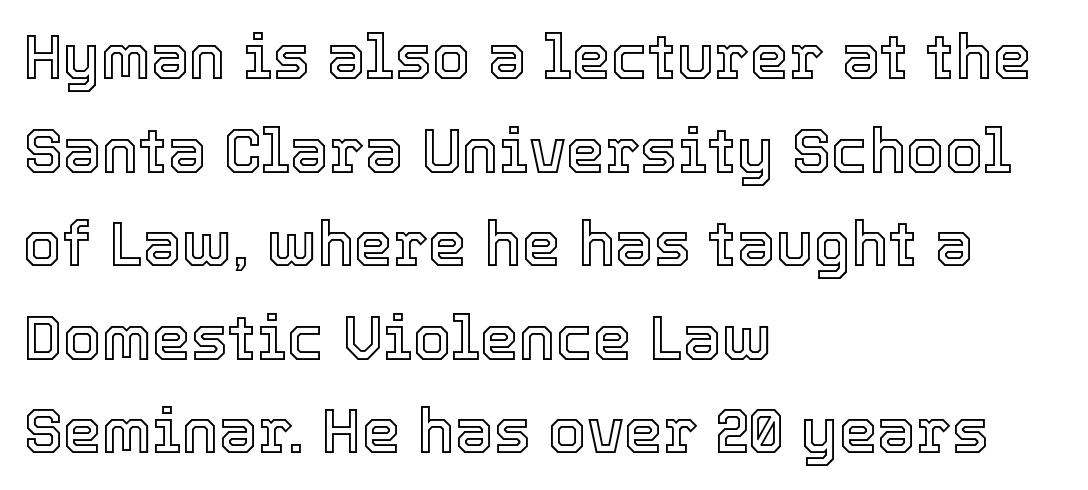
Q: Is the text italic (slanted)? A: No, it is upright.
Q: Is the text underlined? A: No.
Q: How is the paragraph aligned? A: Left-aligned.
Q: Is the spacing between letters normal or unusually wide? A: Normal.
Q: Is the spacing between lines tight, normal or loose? A: Normal.
Q: Width (condensed, normal, or wide)? A: Normal.
Q: x-height? A: Medium.
Q: Monospaced? A: No.
